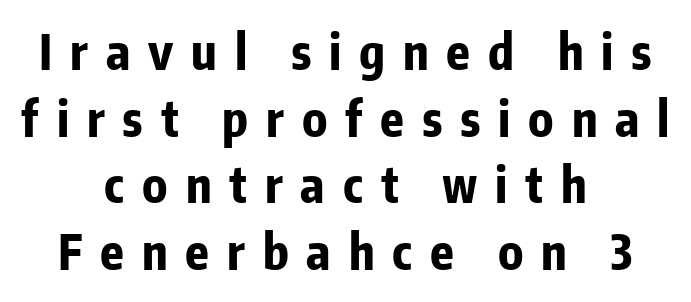
Q: Is the text bold? A: Yes.
Q: Is the text italic (slanted)? A: No, it is upright.
Q: Is the typeface a serif or a sans-serif typeface? A: Sans-serif.
Q: Is the text underlined? A: No.
Q: How is the paragraph aligned? A: Centered.
Q: Is the spacing between letters normal or unusually wide? A: Unusually wide.
Q: Is the spacing between lines tight, normal or loose? A: Normal.
Q: Width (condensed, normal, or wide)? A: Condensed.
Q: Stroke contrast? A: Low.
Q: x-height? A: Medium.
Q: Monospaced? A: No.
